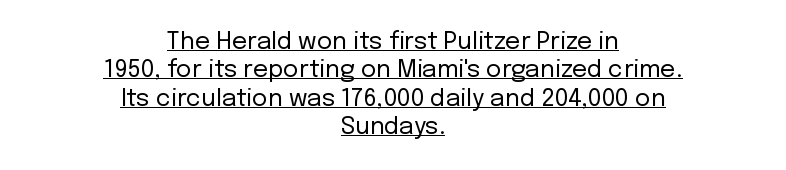
The image shows 24 px text type, upright; set centered, line spacing 1.18x, normal letter spacing, underlined.
